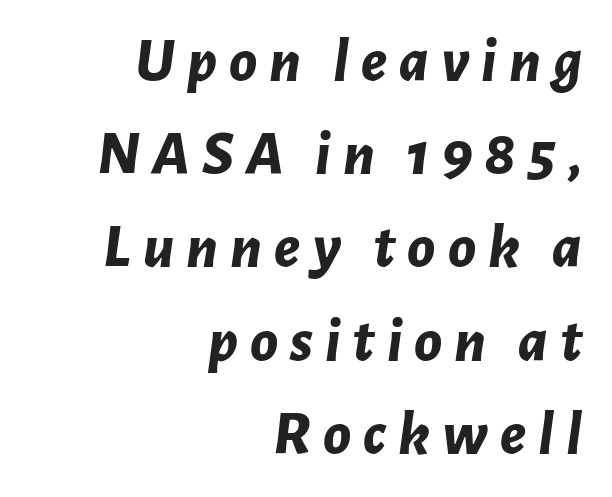
The strip under each line holds only bare page. This is oblique type, the kind used for emphasis or titles. Do the characters align in a grid? No, the font is proportional. The rows are spaced the way most documents space them.
